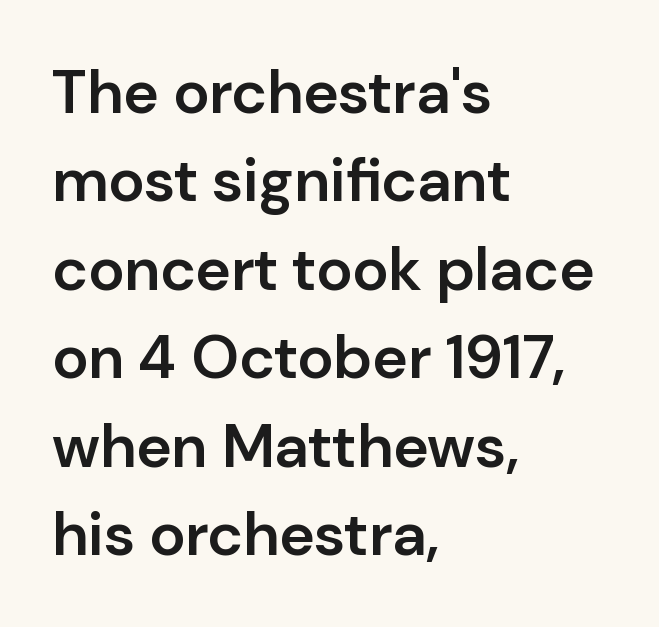
Q: Is the text bold? A: Semi-bold.
Q: Is the text italic (slanted)? A: No, it is upright.
Q: Is the typeface a serif or a sans-serif typeface? A: Sans-serif.
Q: Is the text underlined? A: No.
Q: How is the paragraph aligned? A: Left-aligned.
Q: Is the spacing between letters normal or unusually wide? A: Normal.
Q: Is the spacing between lines tight, normal or loose? A: Normal.
Q: Width (condensed, normal, or wide)? A: Normal.
Q: Stroke contrast? A: Low.
Q: x-height? A: Medium.
Q: Monospaced? A: No.
